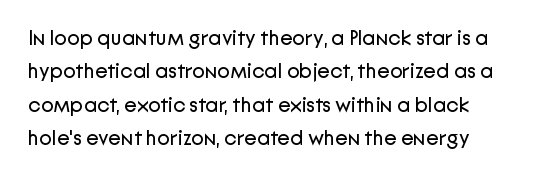
The image shows 21 px text type, upright; set left-aligned, normal line spacing (1.59x), normal letter spacing, not underlined.
